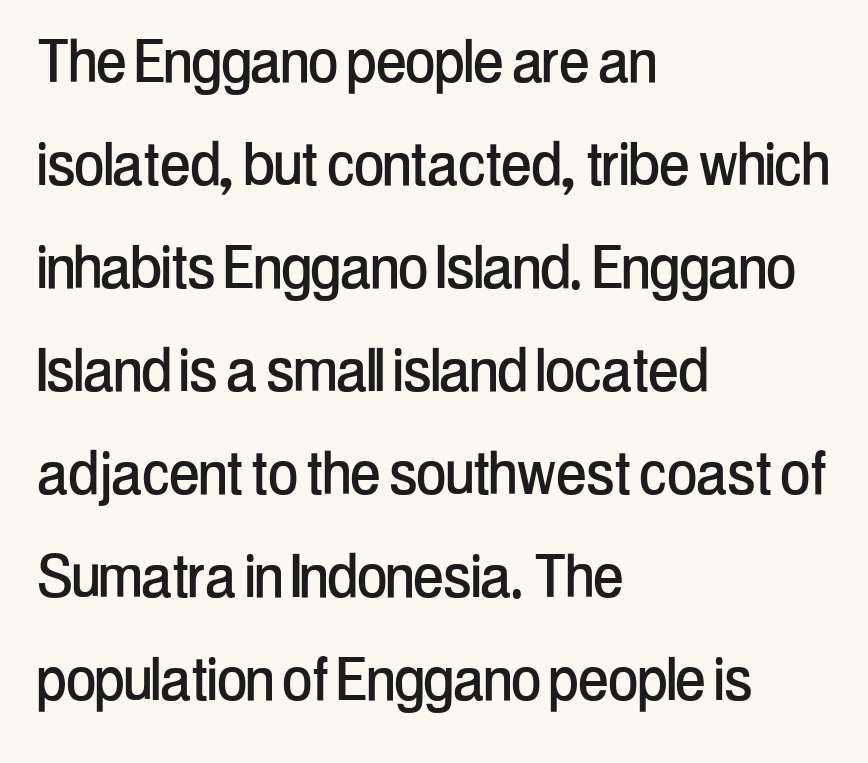
Q: Is the text italic (slanted)? A: No, it is upright.
Q: Is the typeface a serif or a sans-serif typeface? A: Sans-serif.
Q: Is the text underlined? A: No.
Q: How is the paragraph aligned? A: Left-aligned.
Q: Is the spacing between letters normal or unusually wide? A: Normal.
Q: Is the spacing between lines tight, normal or loose? A: Normal.
Q: Width (condensed, normal, or wide)? A: Condensed.
Q: Stroke contrast? A: Low.
Q: x-height? A: Medium.
Q: Monospaced? A: No.
